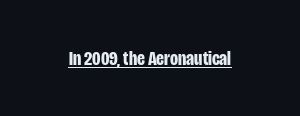
{"italic": "no", "bold": "yes", "underline": "yes", "letter_spacing": "normal", "letter_spacing_em": 0.0, "glyph_px": 21}
